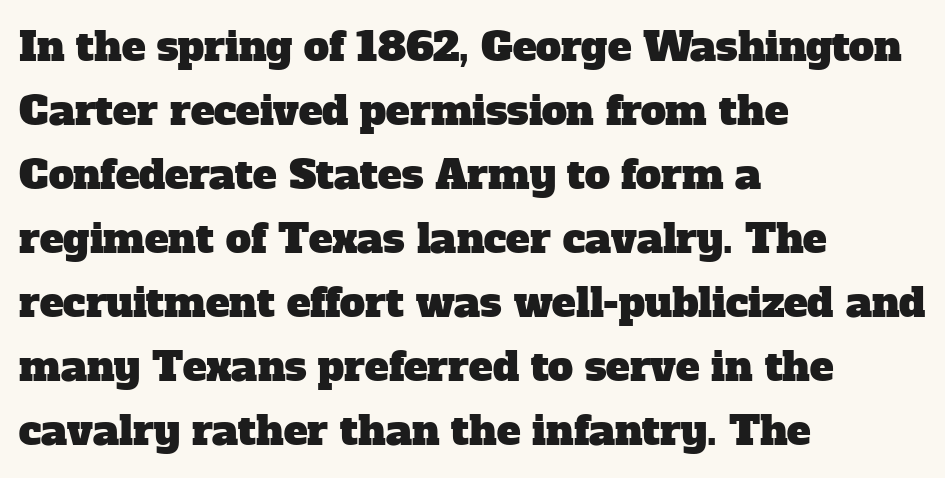
Q: Is the typeface a serif or a sans-serif typeface? A: Serif.
Q: Is the text underlined? A: No.
Q: How is the paragraph aligned? A: Left-aligned.
Q: Is the spacing between letters normal or unusually wide? A: Normal.
Q: Is the spacing between lines tight, normal or loose? A: Normal.
Q: Width (condensed, normal, or wide)? A: Normal.
Q: Stroke contrast? A: Low.
Q: x-height? A: Medium.
Q: Monospaced? A: No.
